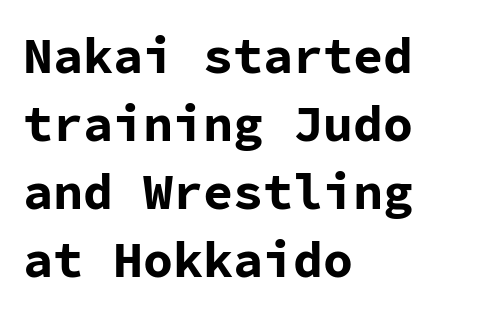
The font family rendered here belongs to the sans-serif group. Descenders are the only things crossing below the line. The rendering keeps characters at their native spacing. Think of a typewriter: that constant character pitch is what you see here. The strokes are fattened all the way to bold.
